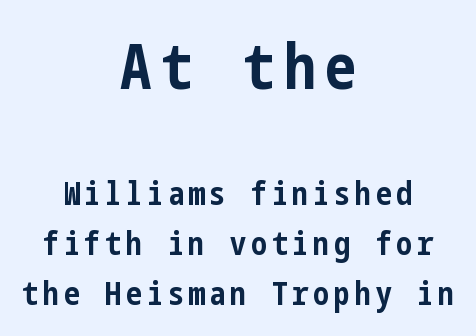
The image shows 63 px bold, condensed sans-serif type, upright; set centered, normal line spacing (1.56x), not underlined; the first (top) block is 1.97x larger; low stroke contrast and a medium x-height.
